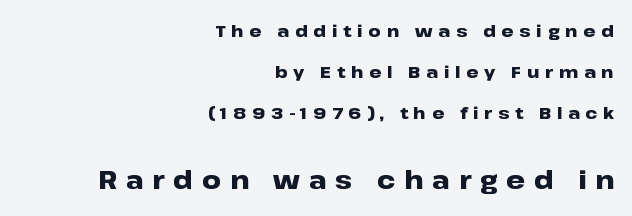
The block sitting lower on the canvas is the one with enlarged characters. Alignment: flush right. Interline gaps are noticeably wide in this sample. In terms of weight, the rendering is a true, heavy bold.
